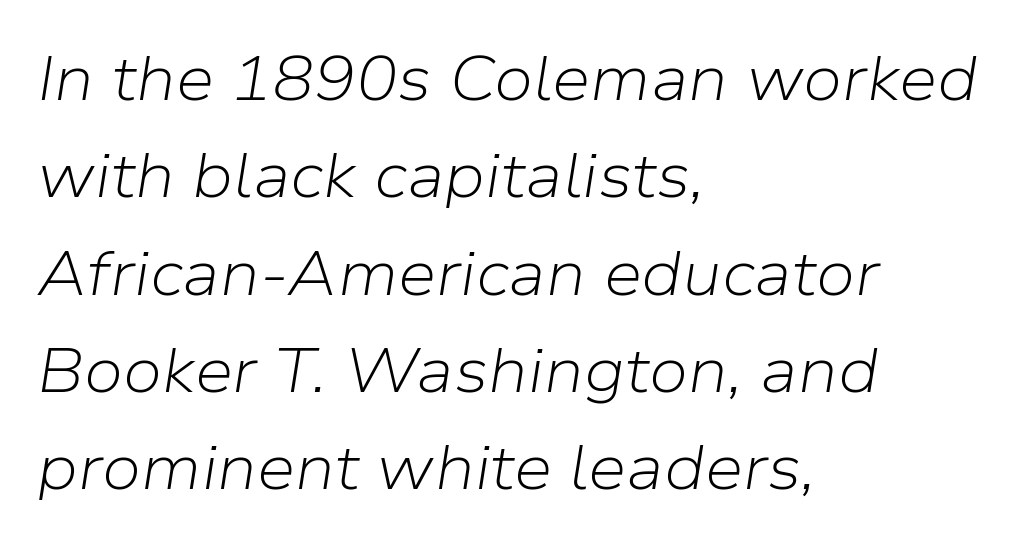
{"italic": "yes", "lean": "right", "slant_degrees": 9, "bold": "no", "weight": "light", "width": "normal", "stroke_contrast": "low", "x_height": "medium", "monospaced": "no", "underline": "no", "align": "left", "line_spacing": "normal", "line_spacing_ratio": 1.57, "letter_spacing": "normal", "letter_spacing_em": 0.0, "glyph_px": 62}
